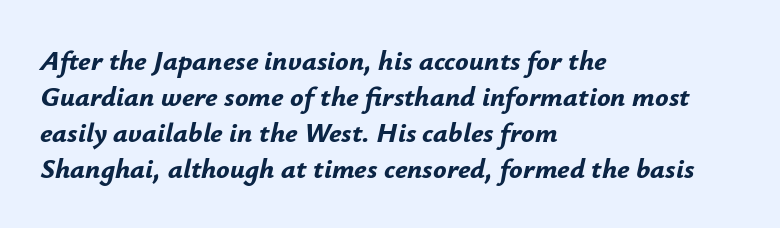
Q: Is the text bold? A: Yes.
Q: Is the text italic (slanted)? A: Yes, it leans right by about 12 degrees.
Q: Is the text underlined? A: No.
Q: How is the paragraph aligned? A: Left-aligned.
Q: Is the spacing between letters normal or unusually wide? A: Normal.
Q: Is the spacing between lines tight, normal or loose? A: Normal.
Q: Width (condensed, normal, or wide)? A: Normal.
Q: Stroke contrast? A: Low.
Q: x-height? A: Small.
Q: Monospaced? A: No.
